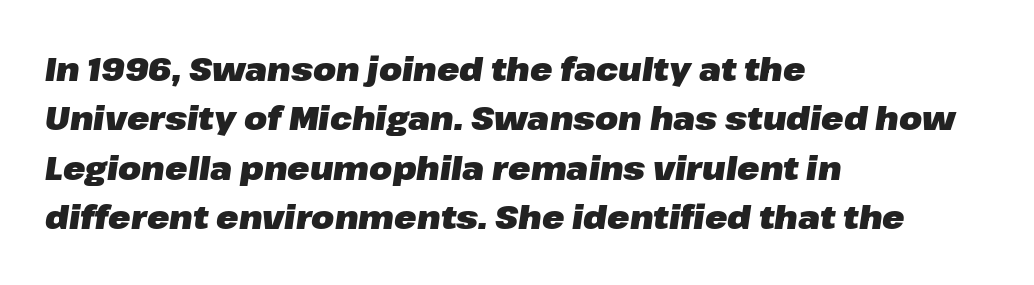
The image shows 33 px heavy type, italic (leaning right); set left-aligned, normal line spacing (1.5x), normal letter spacing, not underlined; low stroke contrast and a medium x-height.
